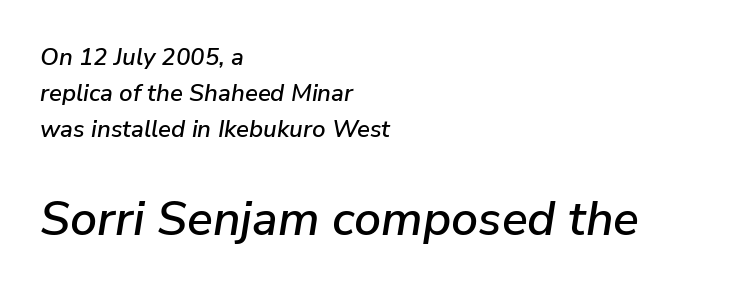
{"italic": "yes", "lean": "right", "slant_degrees": 9, "width": "normal", "stroke_contrast": "low", "x_height": "medium", "monospaced": "no", "underline": "no", "align": "left", "line_spacing": "normal", "line_spacing_ratio": 1.5, "letter_spacing": "normal", "letter_spacing_em": 0.0, "larger_block": "second", "size_ratio": 2.0, "glyph_px": 48}
